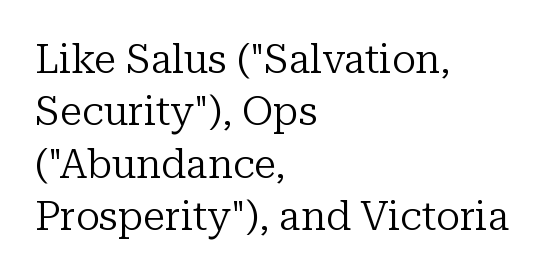
Q: Is the text bold? A: No.
Q: Is the text italic (slanted)? A: No, it is upright.
Q: Is the typeface a serif or a sans-serif typeface? A: Serif.
Q: Is the text underlined? A: No.
Q: How is the paragraph aligned? A: Left-aligned.
Q: Is the spacing between letters normal or unusually wide? A: Normal.
Q: Is the spacing between lines tight, normal or loose? A: Normal.
Q: Width (condensed, normal, or wide)? A: Normal.
Q: Stroke contrast? A: Low.
Q: x-height? A: Medium.
Q: Monospaced? A: No.
